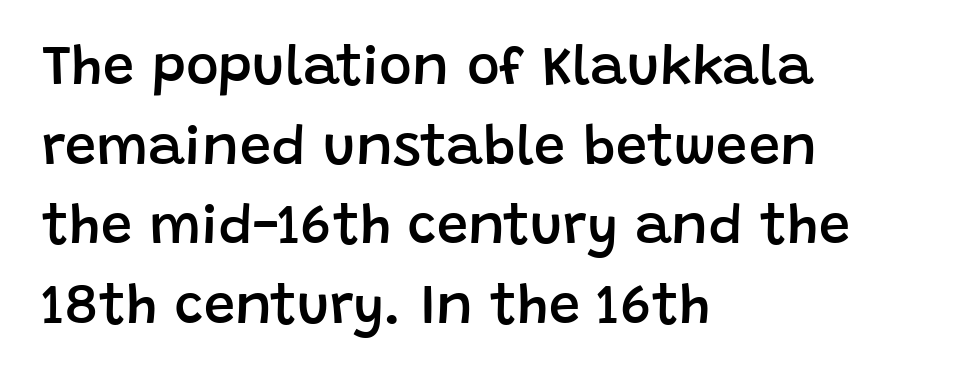
A clean baseline with only descenders dipping below it. These lines are rendered in a variable-pitch font. No italicization has been applied; the sample stays upright. To sum up the face: it is a sans, with no serifs.
